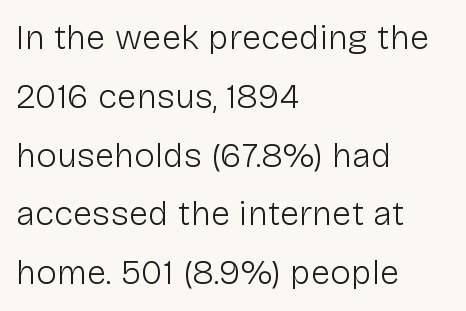
Q: Is the text bold? A: No.
Q: Is the text italic (slanted)? A: No, it is upright.
Q: Is the typeface a serif or a sans-serif typeface? A: Sans-serif.
Q: Is the text underlined? A: No.
Q: How is the paragraph aligned? A: Left-aligned.
Q: Is the spacing between letters normal or unusually wide? A: Normal.
Q: Is the spacing between lines tight, normal or loose? A: Normal.
Q: Width (condensed, normal, or wide)? A: Normal.
Q: Stroke contrast? A: Low.
Q: x-height? A: Medium.
Q: Monospaced? A: No.
